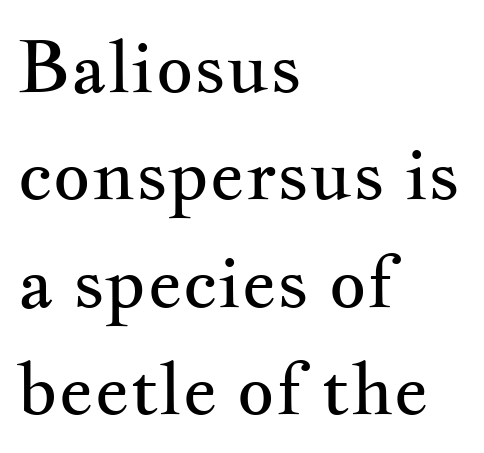
This sample is left-justified, so line endings fall wherever the words run out. Proportional: the letters do not fall into vertical columns. Designer's note — italics off, roman on. Stroke thickness stays within the range of a standard reading face or lighter. The rendering keeps characters at their native spacing.
